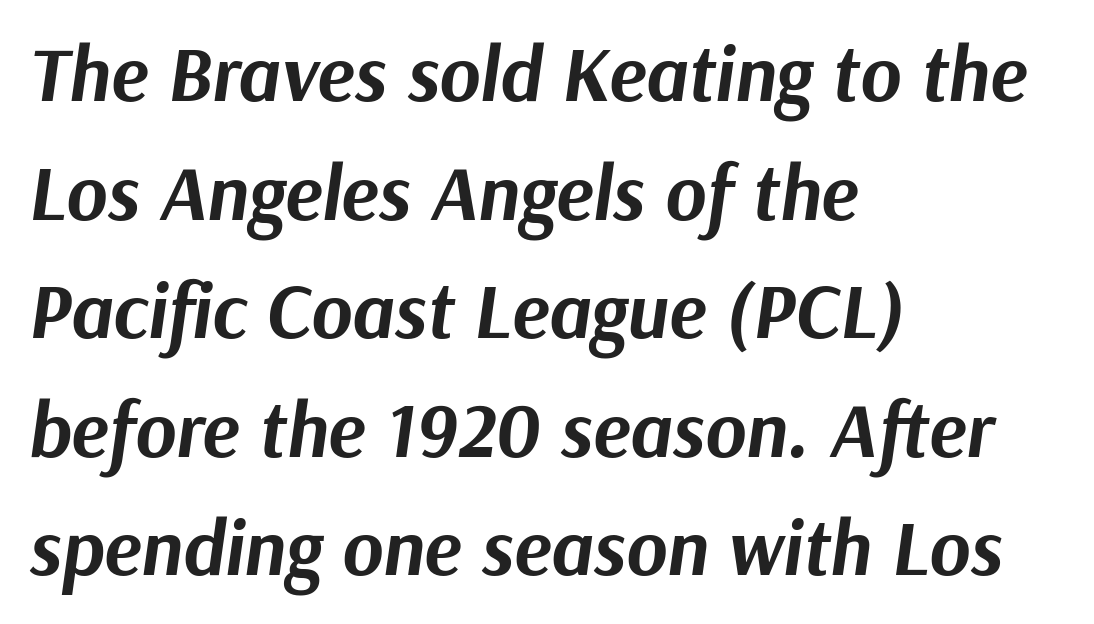
{"italic": "yes", "lean": "right", "slant_degrees": 9, "bold": "yes", "weight": "bold", "width": "normal", "stroke_contrast": "medium", "x_height": "medium", "monospaced": "no", "underline": "no", "align": "left", "line_spacing": "normal", "line_spacing_ratio": 1.52, "letter_spacing": "normal", "letter_spacing_em": 0.0, "glyph_px": 78}
